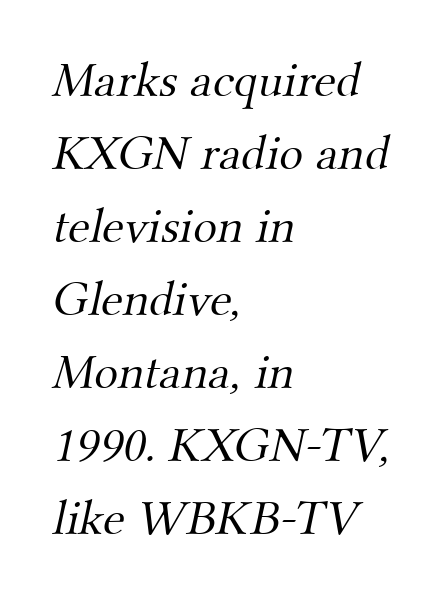
Q: Is the text bold? A: No.
Q: Is the typeface a serif or a sans-serif typeface? A: Serif.
Q: Is the text underlined? A: No.
Q: How is the paragraph aligned? A: Left-aligned.
Q: Is the spacing between letters normal or unusually wide? A: Normal.
Q: Is the spacing between lines tight, normal or loose? A: Normal.
Q: Width (condensed, normal, or wide)? A: Normal.
Q: Stroke contrast? A: Medium.
Q: x-height? A: Small.
Q: Monospaced? A: No.
